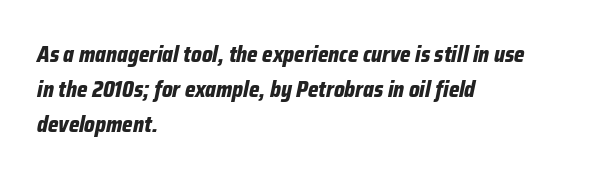
The image shows 22 px bold type, italic (leaning right); set left-aligned, normal line spacing (1.6x), normal letter spacing, not underlined.
